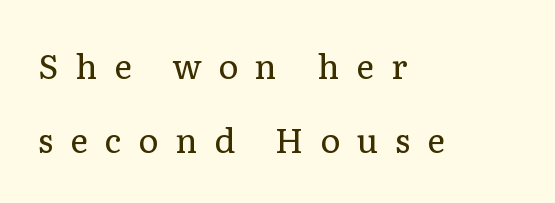
Q: Is the text bold? A: No.
Q: Is the text italic (slanted)? A: No, it is upright.
Q: Is the typeface a serif or a sans-serif typeface? A: Serif.
Q: Is the text underlined? A: No.
Q: How is the paragraph aligned? A: Left-aligned.
Q: Is the spacing between letters normal or unusually wide? A: Unusually wide.
Q: Is the spacing between lines tight, normal or loose? A: Loose.
Q: Width (condensed, normal, or wide)? A: Normal.
Q: Stroke contrast? A: Low.
Q: x-height? A: Medium.
Q: Monospaced? A: No.
